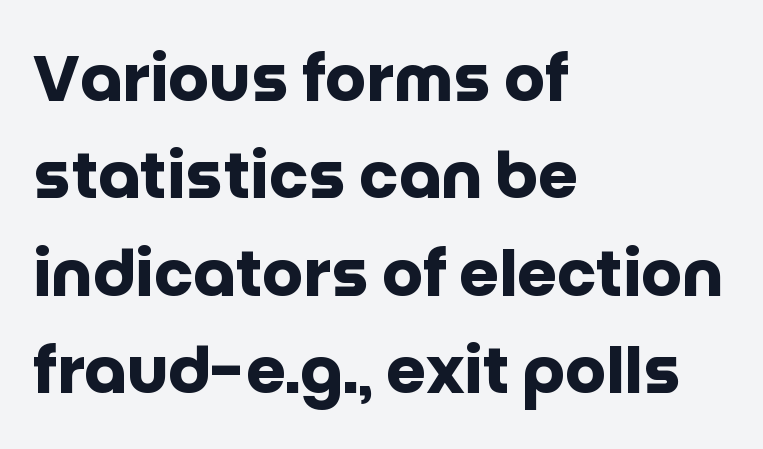
{"serif": "no", "italic": "no", "bold": "yes", "weight": "heavy", "width": "normal", "stroke_contrast": "low", "x_height": "large", "monospaced": "no", "underline": "no", "align": "left", "line_spacing": "normal", "line_spacing_ratio": 1.52, "letter_spacing": "normal", "letter_spacing_em": 0.0, "glyph_px": 64}
